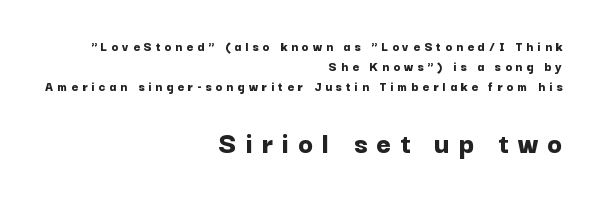
{"serif": "no", "italic": "no", "bold": "yes", "weight": "bold", "width": "normal", "stroke_contrast": "low", "x_height": "medium", "monospaced": "no", "underline": "no", "align": "right", "line_spacing": "normal", "line_spacing_ratio": 1.43, "letter_spacing": "wide", "letter_spacing_em": 0.29, "larger_block": "second", "size_ratio": 2.21, "glyph_px": 31}
